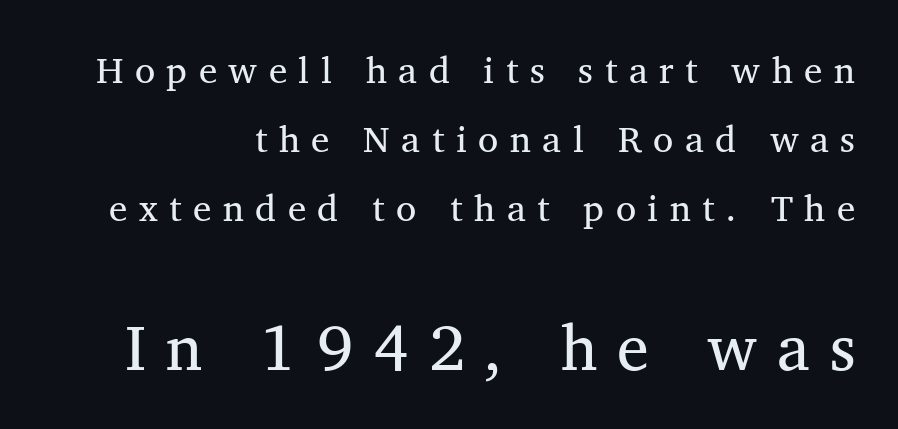
Little horizontal feet cap the strokes, marking this as serif type. The baseline area is clear. Students, note that the glyphs here are deliberately spaced far apart. The cut favours lightness, reaching ordinary text weight at its darkest. Tall strokes in this sample are plumb rather than angled.
